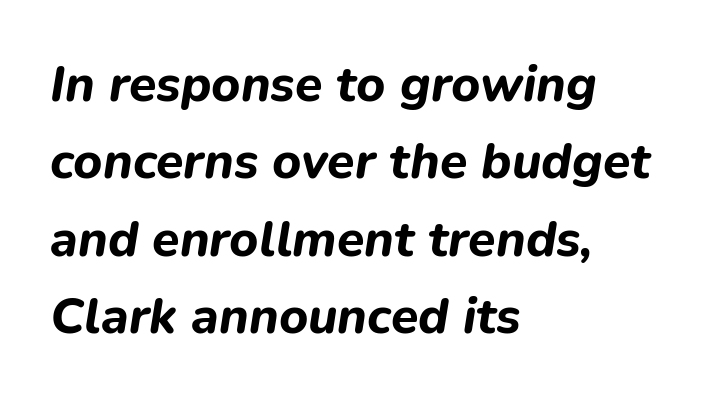
Line beginnings align vertically; line endings do not. As a designer I'd log this as weight 700, bold. Looks like regular typesetting: each glyph gets only the width it needs. There is no visible air inserted between adjacent glyphs. You can tell it's italic because the verticals aren't actually vertical.
